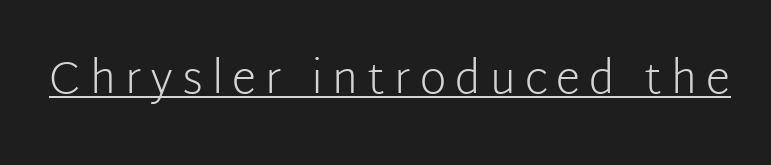
{"serif": "no", "italic": "no", "bold": "no", "weight": "light", "width": "normal", "stroke_contrast": "low", "x_height": "medium", "monospaced": "no", "underline": "yes", "letter_spacing": "wide", "letter_spacing_em": 0.2, "glyph_px": 45}
